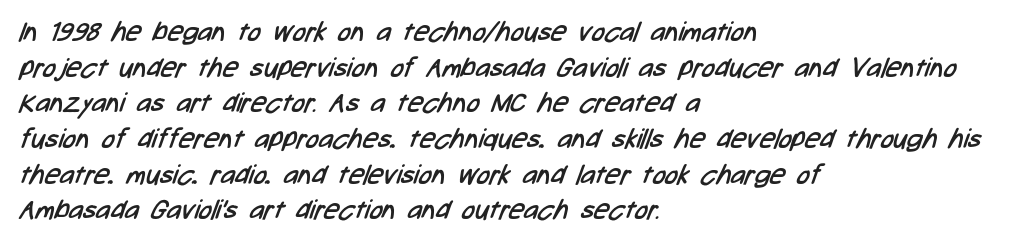
Q: Is the text bold? A: No.
Q: Is the text underlined? A: No.
Q: How is the paragraph aligned? A: Left-aligned.
Q: Is the spacing between letters normal or unusually wide? A: Normal.
Q: Is the spacing between lines tight, normal or loose? A: Normal.
